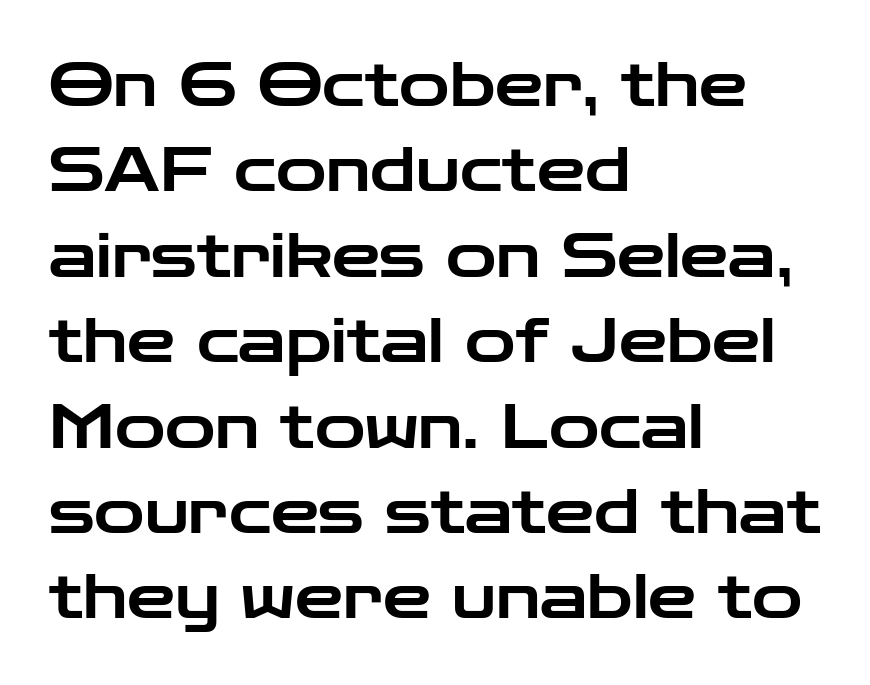
Q: Is the text italic (slanted)? A: No, it is upright.
Q: Is the typeface a serif or a sans-serif typeface? A: Sans-serif.
Q: Is the text underlined? A: No.
Q: How is the paragraph aligned? A: Left-aligned.
Q: Is the spacing between letters normal or unusually wide? A: Normal.
Q: Is the spacing between lines tight, normal or loose? A: Normal.
Q: Width (condensed, normal, or wide)? A: Wide.
Q: Stroke contrast? A: Low.
Q: x-height? A: Medium.
Q: Monospaced? A: No.
